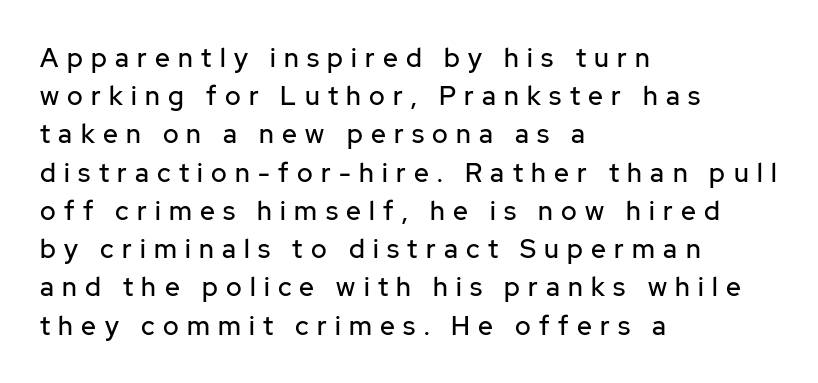
{"italic": "no", "underline": "no", "align": "left", "line_spacing": "normal", "line_spacing_ratio": 1.47, "letter_spacing": "wide", "letter_spacing_em": 0.32, "glyph_px": 26}
